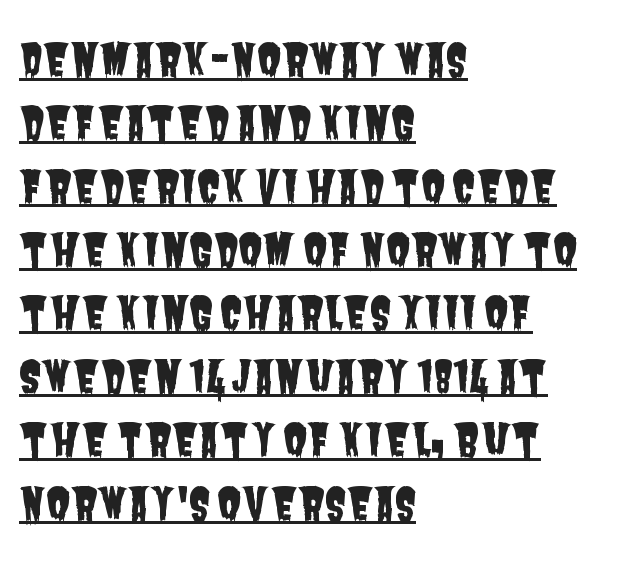
{"serif": "no", "width": "condensed", "stroke_contrast": "low", "x_height": "large", "monospaced": "no", "underline": "yes", "align": "left", "line_spacing": "normal", "line_spacing_ratio": 1.44, "letter_spacing": "normal", "letter_spacing_em": 0.0, "glyph_px": 44}
